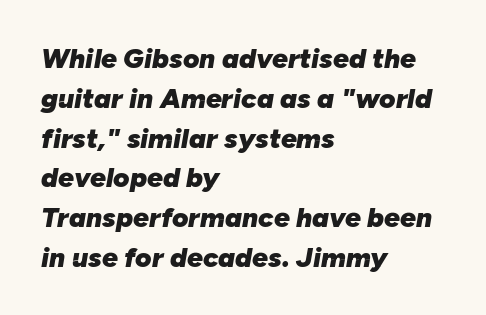
The image shows 28 px heavy type, italic (leaning right); set left-aligned, normal line spacing (1.42x), normal letter spacing, not underlined; low stroke contrast and a medium x-height.
